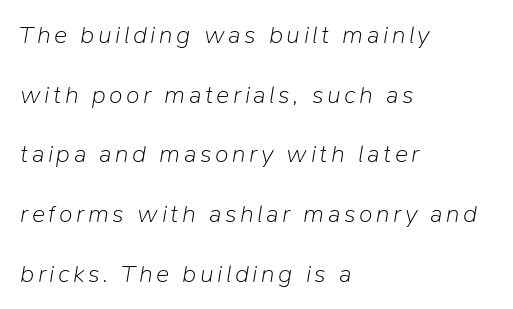
The face used here has a pronounced slope to its letters. This reads as an unemphasized weight, regular at the heaviest. The setting favours the left margin, as ordinary paragraphs usually do. Clear beneath every line of the passage. Summary of vertical rhythm: relaxed, with wide interline spacing.
